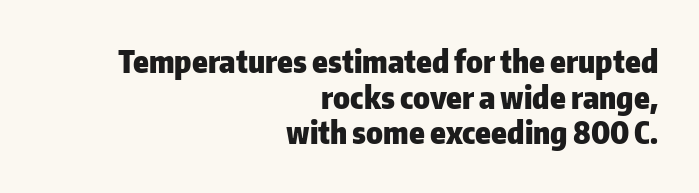
Q: Is the text bold? A: Yes.
Q: Is the text italic (slanted)? A: No, it is upright.
Q: Is the typeface a serif or a sans-serif typeface? A: Sans-serif.
Q: Is the text underlined? A: No.
Q: How is the paragraph aligned? A: Right-aligned.
Q: Is the spacing between letters normal or unusually wide? A: Normal.
Q: Is the spacing between lines tight, normal or loose? A: Tight.
Q: Width (condensed, normal, or wide)? A: Normal.
Q: Stroke contrast? A: Low.
Q: x-height? A: Medium.
Q: Monospaced? A: No.
